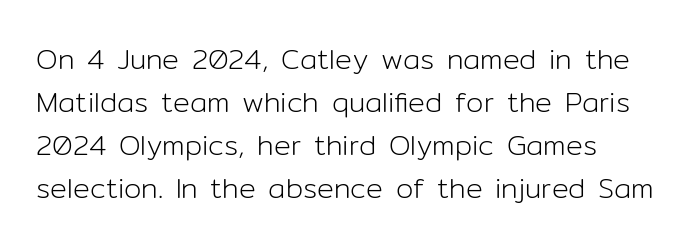
{"serif": "no", "italic": "no", "bold": "no", "weight": "light", "width": "normal", "stroke_contrast": "low", "x_height": "medium", "monospaced": "no", "underline": "no", "line_spacing": "normal", "line_spacing_ratio": 1.54, "letter_spacing": "normal", "letter_spacing_em": 0.0, "glyph_px": 28}
